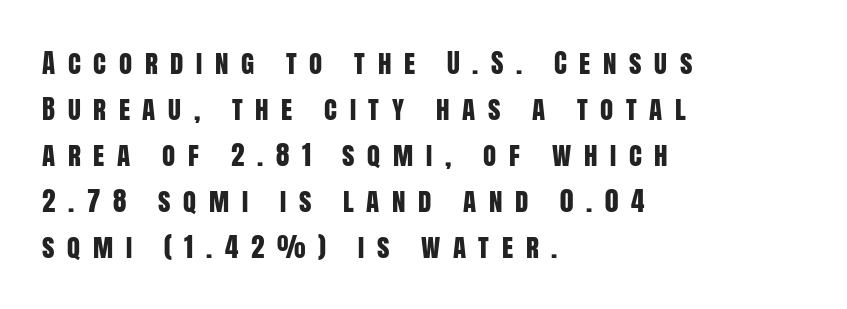
{"italic": "no", "underline": "no", "align": "left", "line_spacing": "normal", "line_spacing_ratio": 1.7, "letter_spacing": "wide", "letter_spacing_em": 0.47, "glyph_px": 27}
